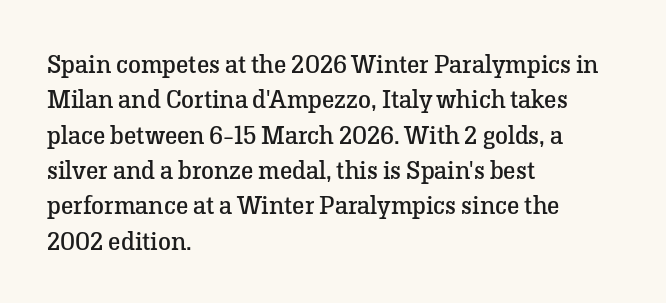
{"italic": "no", "bold": "no", "underline": "no", "align": "left", "line_spacing": "normal", "line_spacing_ratio": 1.36, "letter_spacing": "normal", "letter_spacing_em": 0.0, "glyph_px": 26}
